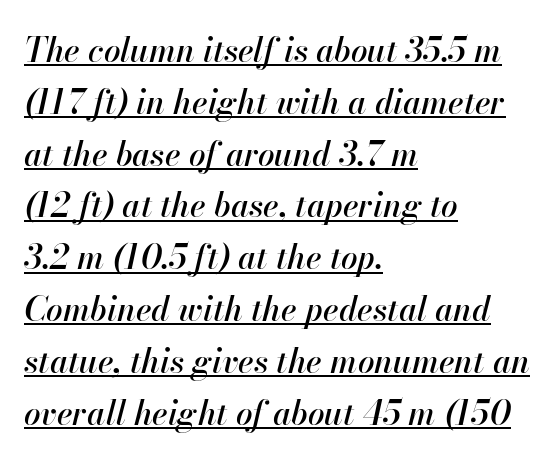
The image shows 33 px text type, italic (leaning right); set left-aligned, normal line spacing (1.57x), normal letter spacing, underlined; high stroke contrast and a small x-height.
